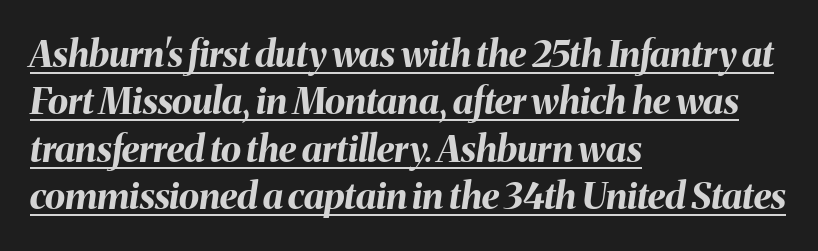
The image shows 37 px bold type, italic (leaning right); set left-aligned, normal line spacing (1.28x), normal letter spacing, underlined; medium stroke contrast and a medium x-height.
